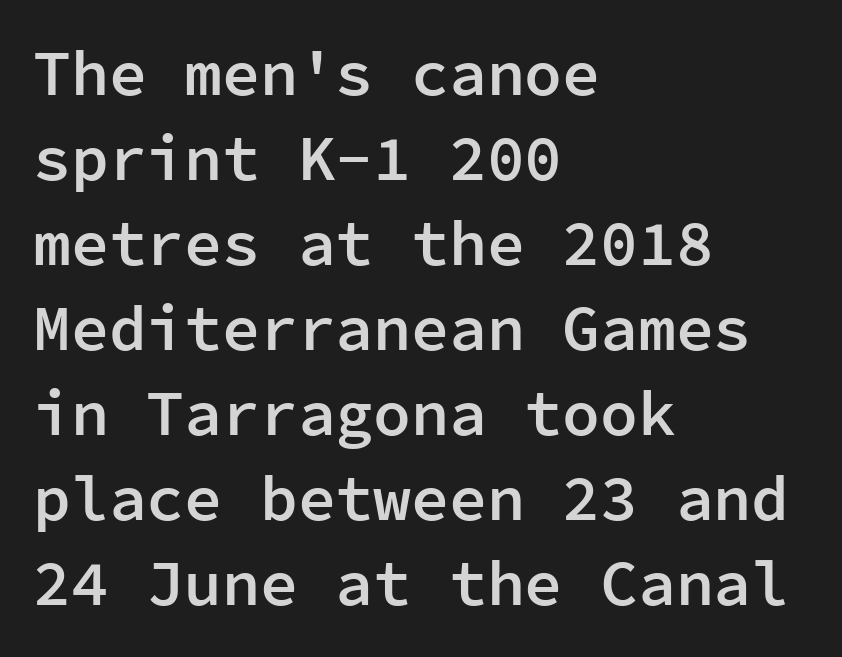
The image shows 63 px semibold sans-serif type, upright, monospaced; set left-aligned, normal line spacing (1.35x), normal letter spacing, not underlined; low stroke contrast and a medium x-height.
